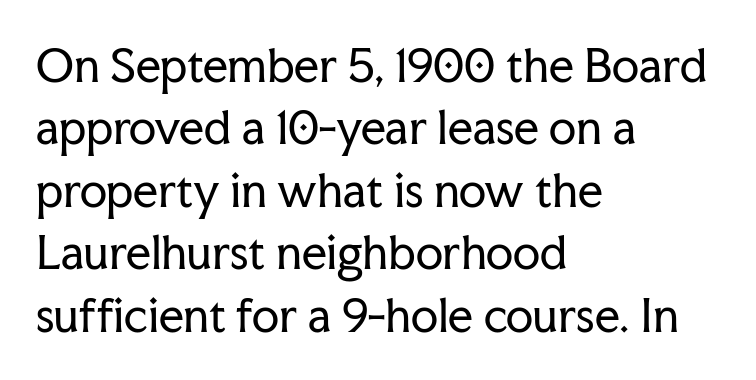
Q: Is the text bold? A: No.
Q: Is the text italic (slanted)? A: No, it is upright.
Q: Is the typeface a serif or a sans-serif typeface? A: Serif.
Q: Is the text underlined? A: No.
Q: How is the paragraph aligned? A: Left-aligned.
Q: Is the spacing between letters normal or unusually wide? A: Normal.
Q: Is the spacing between lines tight, normal or loose? A: Normal.
Q: Width (condensed, normal, or wide)? A: Normal.
Q: Stroke contrast? A: Low.
Q: x-height? A: Medium.
Q: Monospaced? A: No.
